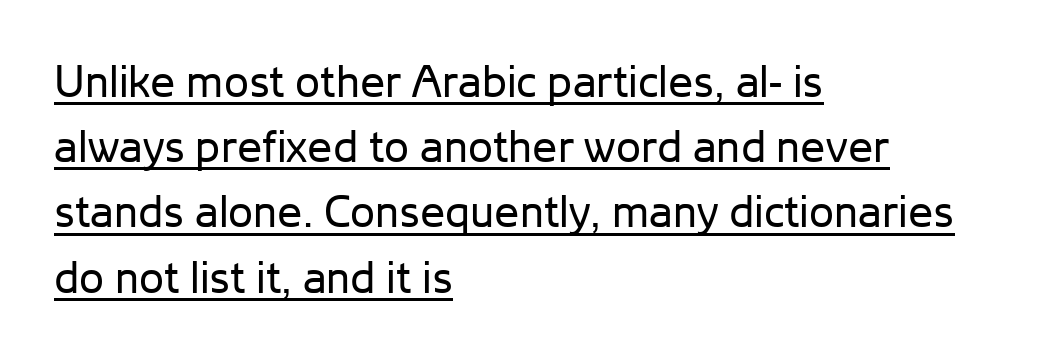
The specimen reads as upright at a glance. The face used here is proportionally spaced, like ordinary book or web type. Students, observe: this is what conventionally led text looks like. Font category for this specimen: sans-serif.
